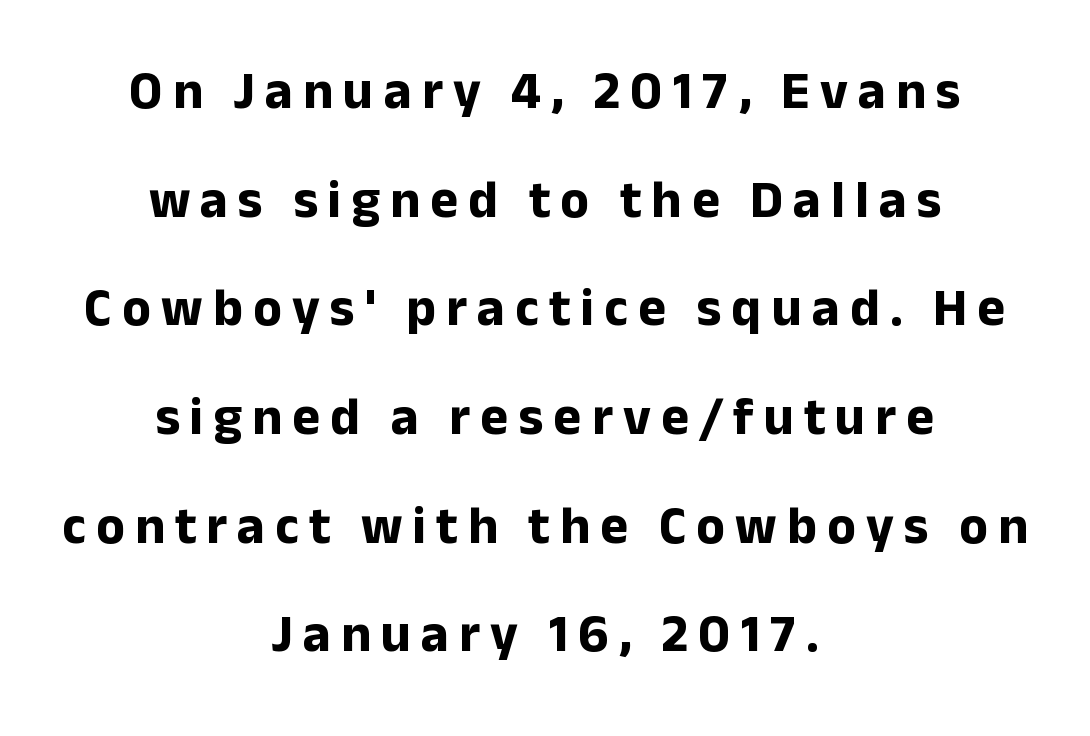
The image shows 53 px bold sans-serif type, upright; set centered, loose line spacing (2.05x), not underlined; low stroke contrast and a medium x-height.
